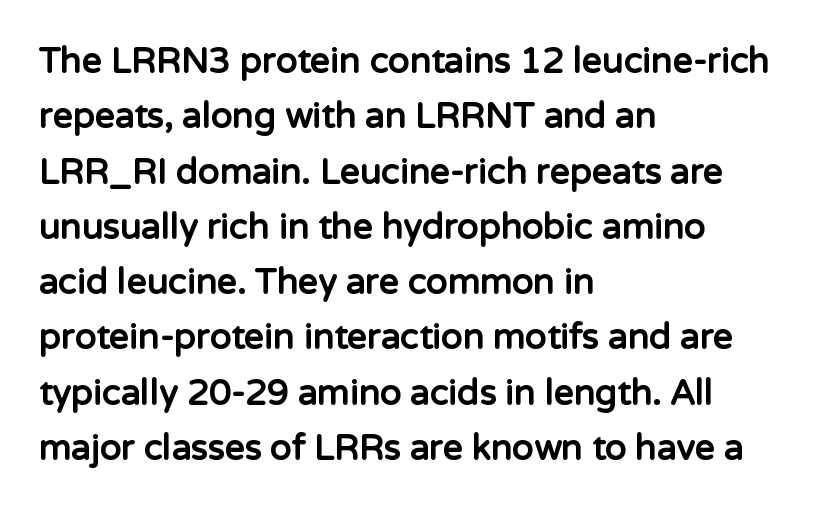
{"serif": "no", "italic": "no", "bold": "yes", "weight": "bold", "width": "normal", "stroke_contrast": "low", "x_height": "medium", "monospaced": "no", "underline": "no", "align": "left", "line_spacing": "normal", "line_spacing_ratio": 1.58, "letter_spacing": "normal", "letter_spacing_em": 0.0, "glyph_px": 35}
